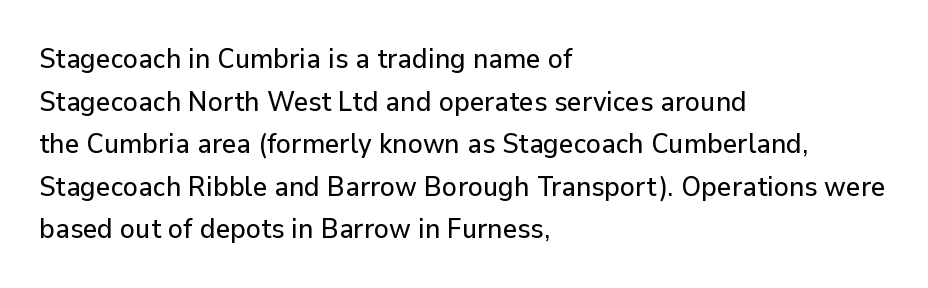
{"serif": "no", "italic": "no", "width": "normal", "stroke_contrast": "low", "x_height": "medium", "monospaced": "no", "underline": "no", "align": "left", "line_spacing": "normal", "line_spacing_ratio": 1.52, "letter_spacing": "normal", "letter_spacing_em": 0.0, "glyph_px": 28}
